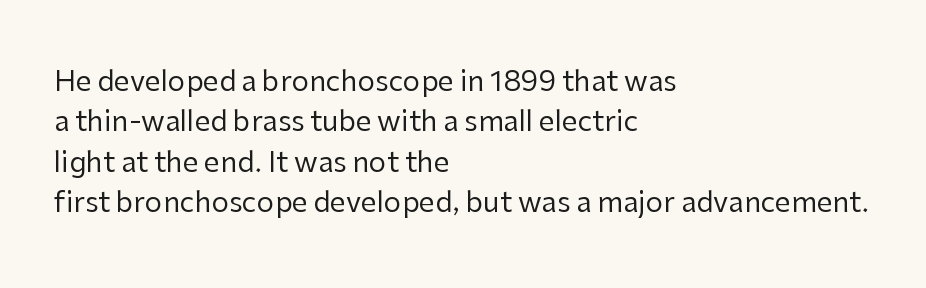
{"serif": "no", "italic": "no", "bold": "no", "weight": "regular", "width": "normal", "stroke_contrast": "low", "x_height": "medium", "monospaced": "no", "underline": "no", "align": "left", "line_spacing": "normal", "line_spacing_ratio": 1.44, "letter_spacing": "normal", "letter_spacing_em": 0.0, "glyph_px": 28}
